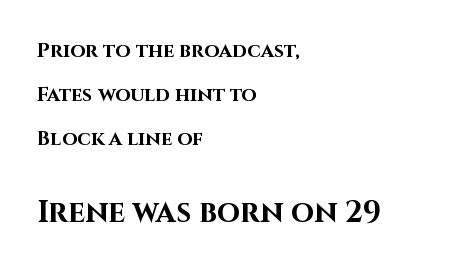
{"serif": "no", "italic": "no", "bold": "yes", "weight": "bold", "width": "normal", "stroke_contrast": "high", "x_height": "large", "monospaced": "no", "underline": "no", "align": "left", "line_spacing": "loose", "line_spacing_ratio": 2.19, "letter_spacing": "normal", "letter_spacing_em": 0.0, "larger_block": "second", "size_ratio": 1.5, "glyph_px": 30}
